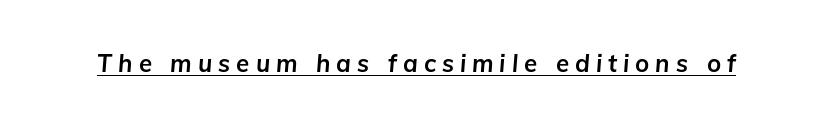
{"italic": "yes", "lean": "right", "slant_degrees": 5, "bold": "yes", "underline": "yes", "letter_spacing": "wide", "letter_spacing_em": 0.25, "glyph_px": 24}
